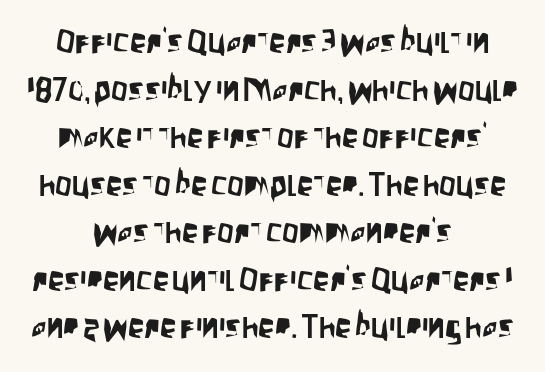
Leading: standard. It's the straight-up-and-down kind of type. Default kerning and tracking; the words read as compact shapes. The letters carry no serifs — their stems end cleanly without finishing strokes.
